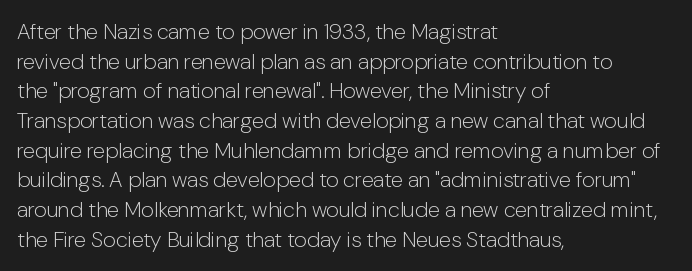
{"italic": "no", "bold": "no", "underline": "no", "align": "left", "line_spacing": "normal", "line_spacing_ratio": 1.35, "letter_spacing": "normal", "letter_spacing_em": 0.0, "glyph_px": 22}
